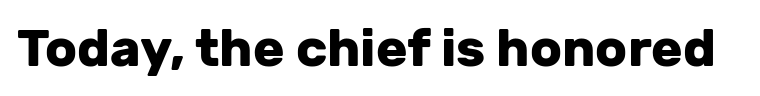
The image shows 52 px heavy sans-serif type, upright; set normal letter spacing, not underlined; low stroke contrast and a medium x-height.
